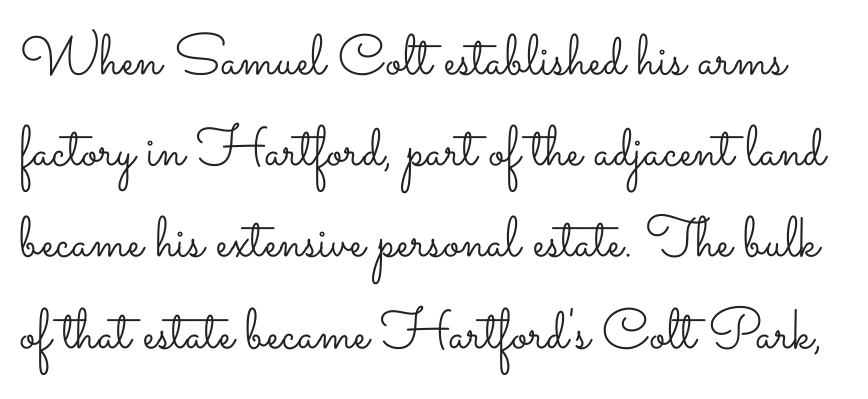
Q: Is the text bold? A: No.
Q: Is the text italic (slanted)? A: Yes.
Q: Is the text underlined? A: No.
Q: Is the spacing between letters normal or unusually wide? A: Normal.
Q: Is the spacing between lines tight, normal or loose? A: Normal.
Q: Width (condensed, normal, or wide)? A: Wide.
Q: Stroke contrast? A: Low.
Q: x-height? A: Small.
Q: Monospaced? A: No.
